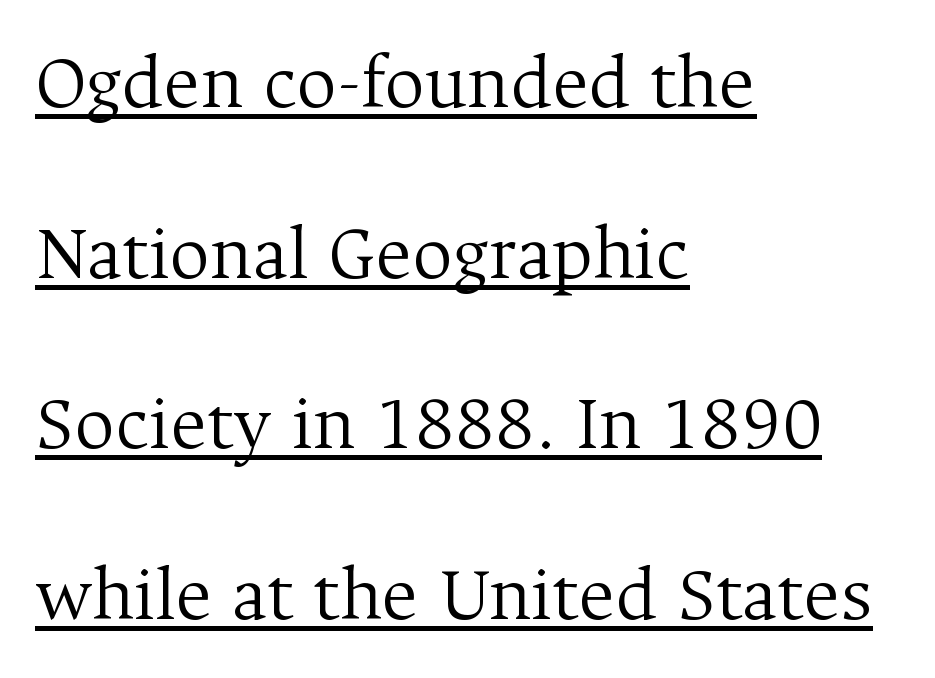
Q: Is the text bold? A: No.
Q: Is the text italic (slanted)? A: No, it is upright.
Q: Is the typeface a serif or a sans-serif typeface? A: Serif.
Q: Is the text underlined? A: Yes.
Q: How is the paragraph aligned? A: Left-aligned.
Q: Is the spacing between letters normal or unusually wide? A: Normal.
Q: Is the spacing between lines tight, normal or loose? A: Loose.
Q: Width (condensed, normal, or wide)? A: Normal.
Q: Stroke contrast? A: Medium.
Q: x-height? A: Medium.
Q: Monospaced? A: No.
